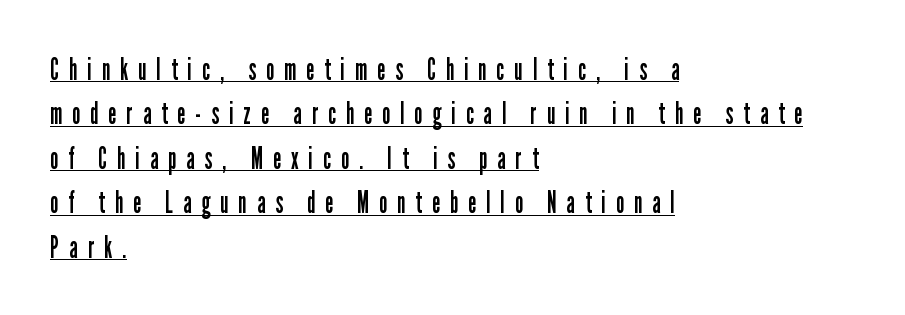
The image shows 30 px regular-weight, condensed sans-serif type, upright; set left-aligned, normal line spacing (1.48x), unusually wide letter spacing (+0.34 em), underlined; low stroke contrast and a medium x-height.
